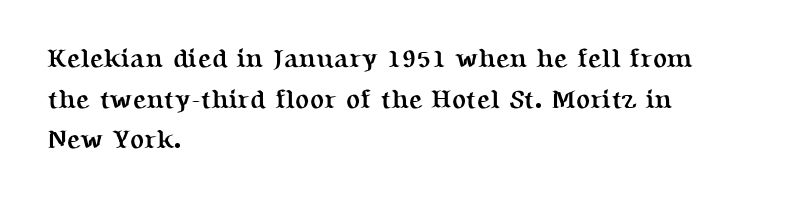
The image shows 26 px bold type, upright; set left-aligned, normal line spacing (1.56x), normal letter spacing, not underlined.
